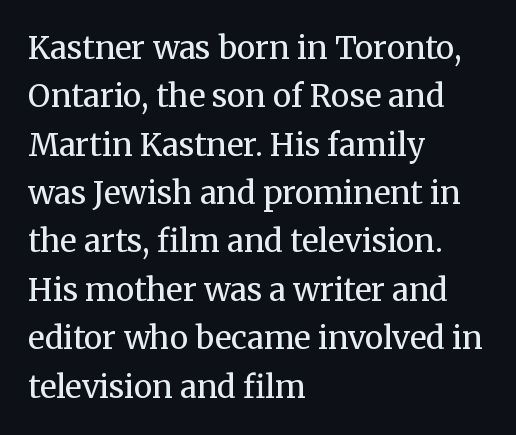
The image shows 31 px regular-weight serif type, upright; set left-aligned, normal line spacing (1.56x), normal letter spacing, not underlined; medium stroke contrast and a medium x-height.
